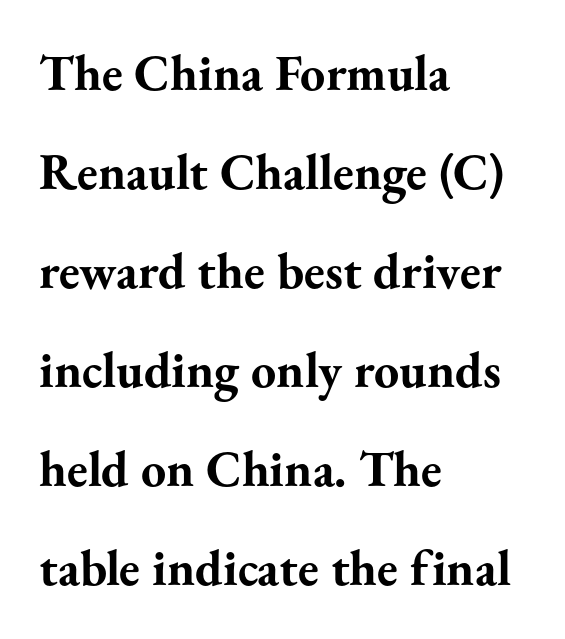
The image shows 50 px bold serif type, upright; set left-aligned, loose line spacing (1.98x), normal letter spacing, not underlined; medium stroke contrast and a small x-height.
